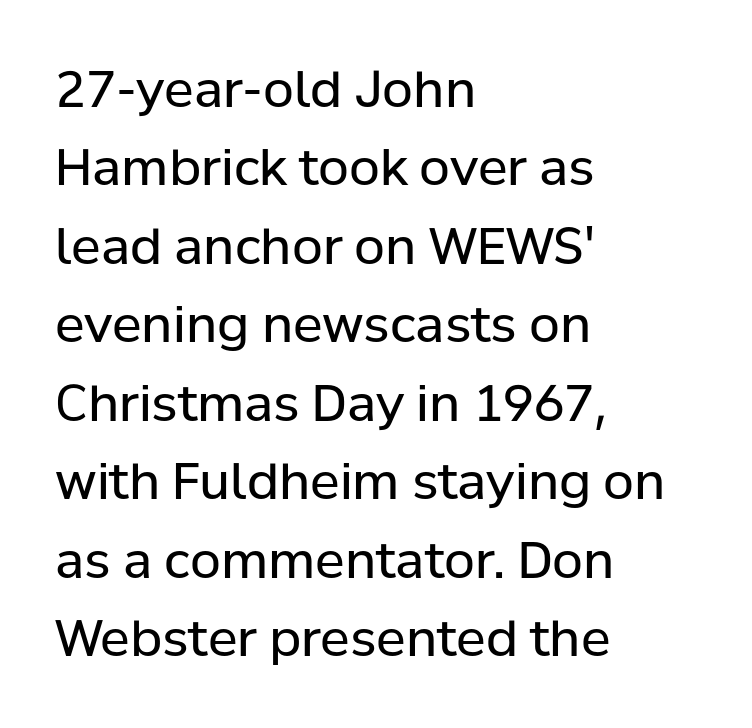
Letterform terminals end flat and unadorned throughout the passage. Left-aligned paragraph, ragged on the right. Quick note: not italic, upright. Words appear dense and cohesive because spacing is normal. The rows are spaced the way most documents space them. You could not count columns in this text — the font is proportionally spaced.
